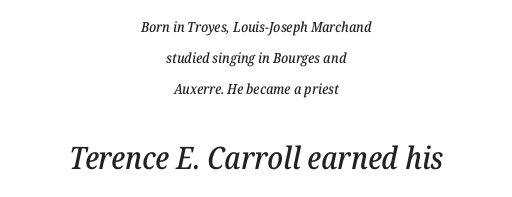
The image shows 31 px serif type, italic (leaning right); set centered, loose line spacing (2.22x), normal letter spacing, not underlined; the second (bottom) block is 2.21x larger; low stroke contrast and a medium x-height.
